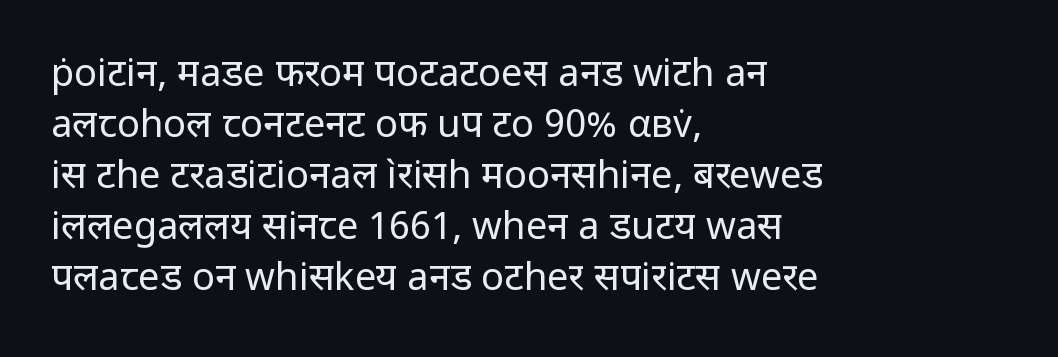
{"serif": "no", "italic": "no", "bold": "no", "weight": "regular", "width": "normal", "stroke_contrast": "low", "x_height": "medium", "monospaced": "no", "underline": "no", "align": "left", "line_spacing": "normal", "line_spacing_ratio": 1.34, "letter_spacing": "normal", "letter_spacing_em": 0.0, "glyph_px": 38}
